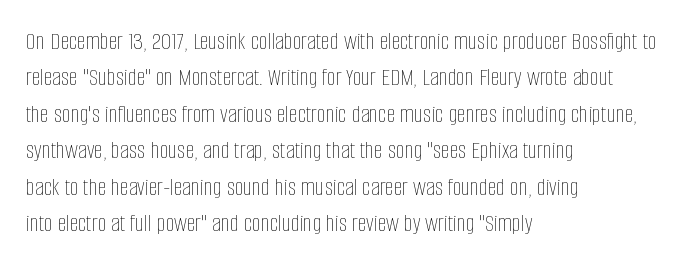
The image shows 25 px text type, upright; set left-aligned, normal line spacing (1.46x), normal letter spacing, not underlined.
